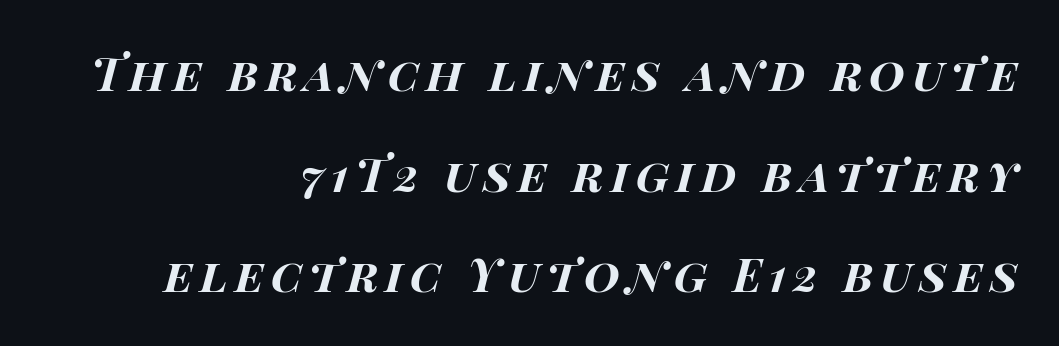
{"italic": "yes", "lean": "right", "slant_degrees": 14, "bold": "yes", "weight": "bold", "width": "wide", "stroke_contrast": "high", "x_height": "large", "monospaced": "no", "underline": "no", "align": "right", "line_spacing": "loose", "line_spacing_ratio": 2.19, "glyph_px": 46}
